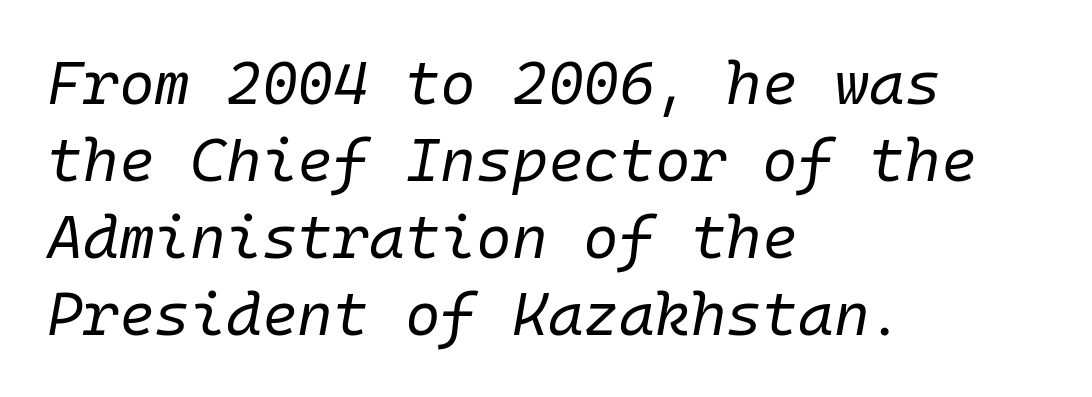
{"italic": "yes", "lean": "right", "slant_degrees": 10, "bold": "no", "weight": "regular", "width": "normal", "stroke_contrast": "low", "x_height": "medium", "monospaced": "yes", "underline": "no", "align": "left", "line_spacing": "normal", "line_spacing_ratio": 1.26, "letter_spacing": "normal", "letter_spacing_em": 0.0, "glyph_px": 61}
